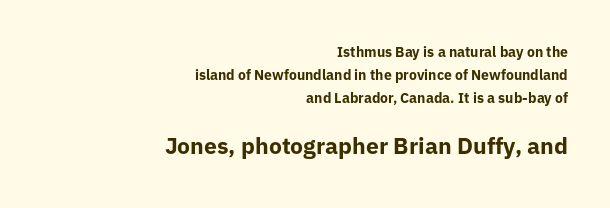
Q: Is the text bold? A: Yes.
Q: Is the text italic (slanted)? A: No, it is upright.
Q: Is the text underlined? A: No.
Q: How is the paragraph aligned? A: Right-aligned.
Q: Is the spacing between letters normal or unusually wide? A: Normal.
Q: Is the spacing between lines tight, normal or loose? A: Normal.
Q: Which block of text is set in a larger size, the first (top) or the second (bottom)? A: The second (bottom) one.
